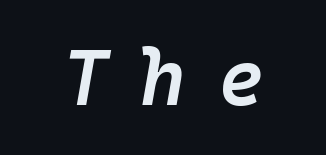
Q: Is the text bold? A: Semi-bold.
Q: Is the text italic (slanted)? A: Yes, it leans right by about 10 degrees.
Q: Is the text underlined? A: No.
Q: Is the spacing between letters normal or unusually wide? A: Unusually wide.
Q: Width (condensed, normal, or wide)? A: Normal.
Q: Stroke contrast? A: Low.
Q: x-height? A: Medium.
Q: Monospaced? A: Yes.
